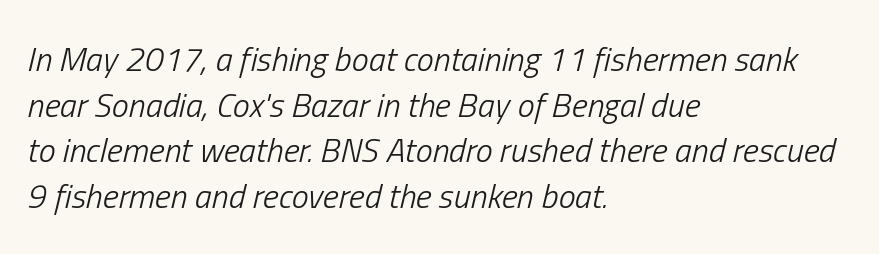
{"italic": "yes", "lean": "right", "slant_degrees": 13, "bold": "no", "weight": "light", "width": "condensed", "stroke_contrast": "low", "x_height": "medium", "monospaced": "no", "underline": "no", "align": "left", "line_spacing": "normal", "line_spacing_ratio": 1.34, "letter_spacing": "normal", "letter_spacing_em": 0.0, "glyph_px": 34}
